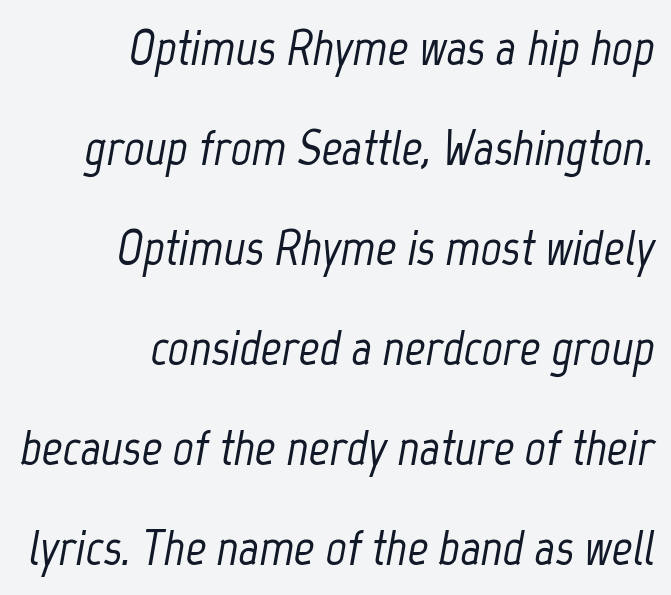
{"italic": "yes", "lean": "right", "slant_degrees": 12, "width": "condensed", "stroke_contrast": "low", "x_height": "medium", "monospaced": "no", "underline": "no", "align": "right", "line_spacing": "loose", "line_spacing_ratio": 1.96, "letter_spacing": "normal", "letter_spacing_em": 0.0, "glyph_px": 51}
